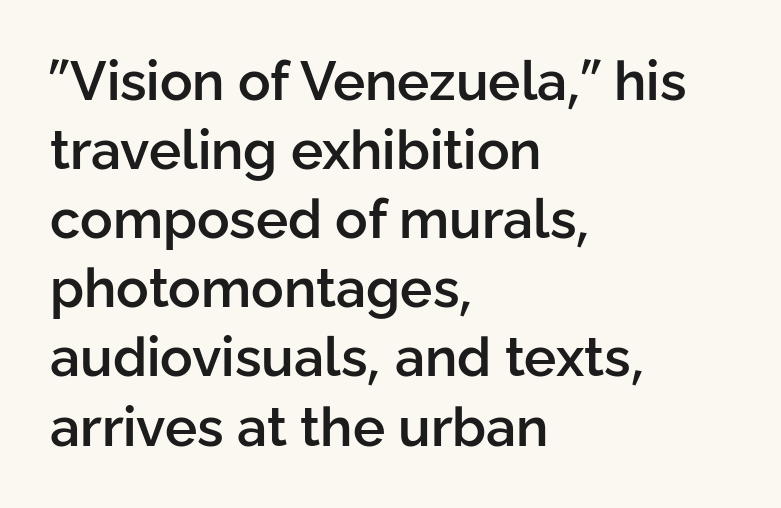
The rows are spaced the way most documents space them. Every character sits straight up, as roman type does. The letters carry no serifs — their stems end cleanly without finishing strokes. Character widths vary here, with narrow letters taking less room than wide ones.
